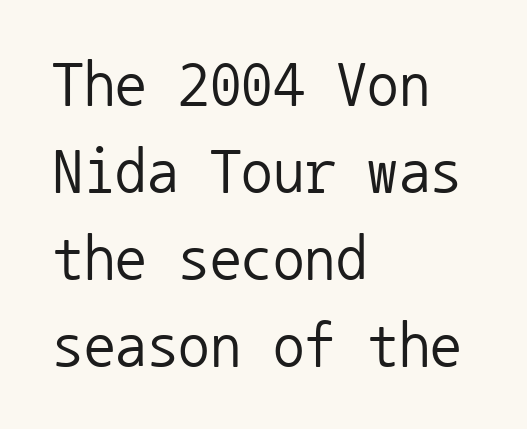
How are the letters spaced? Ordinarily, with no added tracking. Does the leading feel generous? No, just average. Spacing verdict: monospaced, one width for all characters. The foot of each line stays bare and open.
